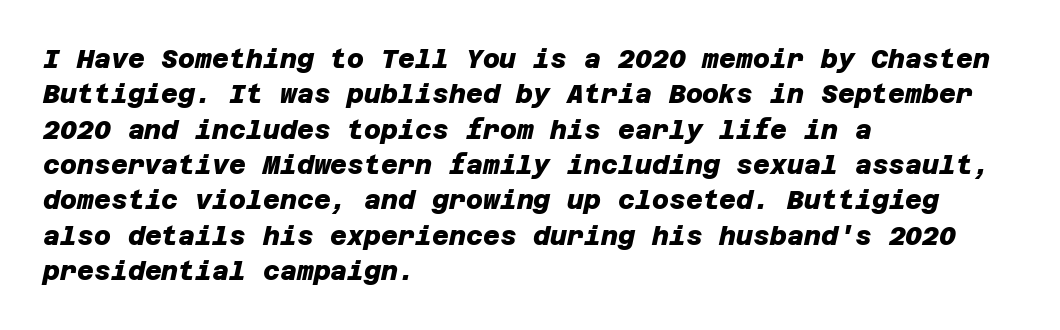
Characters follow at the spacing the type designer built in. Vertical spacing — default. Alignment: flush left. Students, this is bold: see how much ink each stroke carries.
